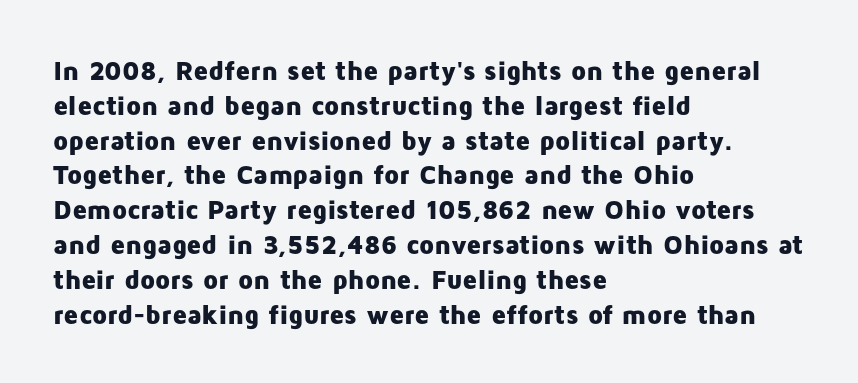
Q: Is the text bold? A: Yes.
Q: Is the text italic (slanted)? A: No, it is upright.
Q: Is the text underlined? A: No.
Q: How is the paragraph aligned? A: Left-aligned.
Q: Is the spacing between letters normal or unusually wide? A: Normal.
Q: Is the spacing between lines tight, normal or loose? A: Normal.
